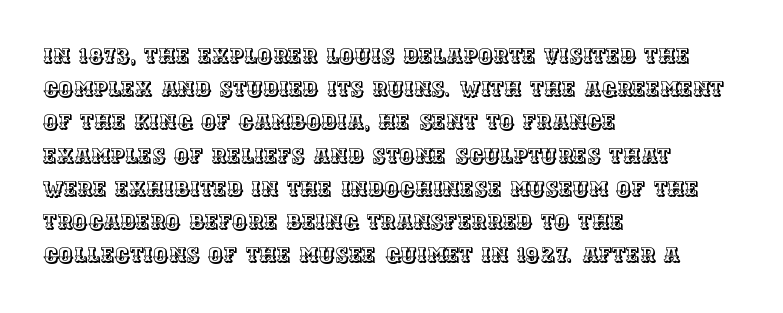
The tracking reads as untouched default to a designer's eye. Anything drawn beneath the words? Only blank space. Leading: standard. The lettering holds an erect, upright posture throughout.
